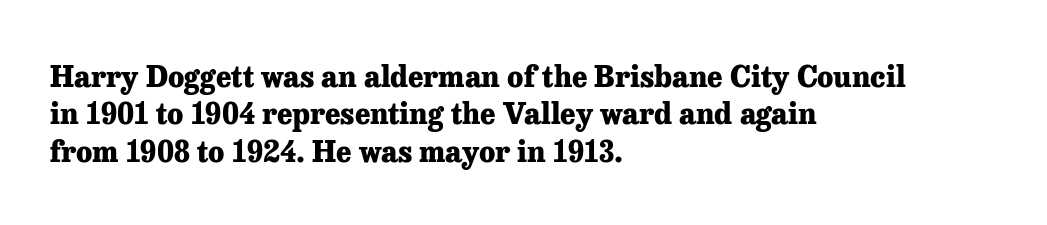
Q: Is the text bold? A: Yes.
Q: Is the text italic (slanted)? A: No, it is upright.
Q: Is the typeface a serif or a sans-serif typeface? A: Serif.
Q: Is the text underlined? A: No.
Q: How is the paragraph aligned? A: Left-aligned.
Q: Is the spacing between letters normal or unusually wide? A: Normal.
Q: Is the spacing between lines tight, normal or loose? A: Normal.
Q: Width (condensed, normal, or wide)? A: Normal.
Q: Stroke contrast? A: Low.
Q: x-height? A: Medium.
Q: Monospaced? A: No.
